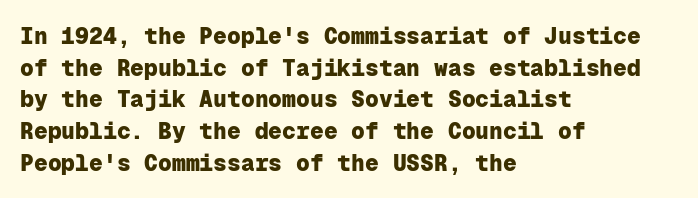
{"italic": "no", "bold": "yes", "underline": "no", "align": "left", "line_spacing": "normal", "line_spacing_ratio": 1.38, "letter_spacing": "normal", "letter_spacing_em": 0.0, "glyph_px": 23}
